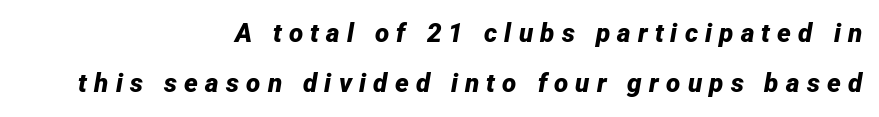
Q: Is the text bold? A: Yes.
Q: Is the text italic (slanted)? A: Yes, it leans right by about 12 degrees.
Q: Is the text underlined? A: No.
Q: How is the paragraph aligned? A: Right-aligned.
Q: Is the spacing between letters normal or unusually wide? A: Unusually wide.
Q: Is the spacing between lines tight, normal or loose? A: Loose.
